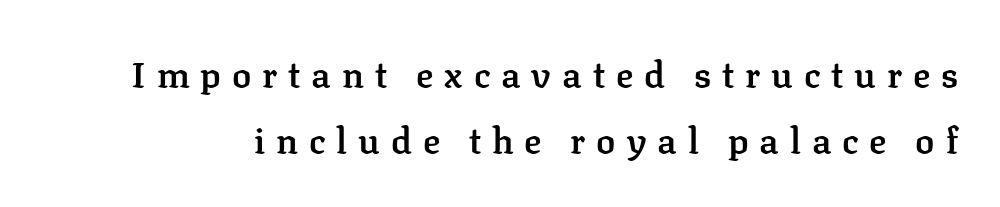
The image shows 36 px semibold serif type, upright; set line spacing 1.83x, unusually wide letter spacing (+0.3 em), not underlined; low stroke contrast and a medium x-height.
